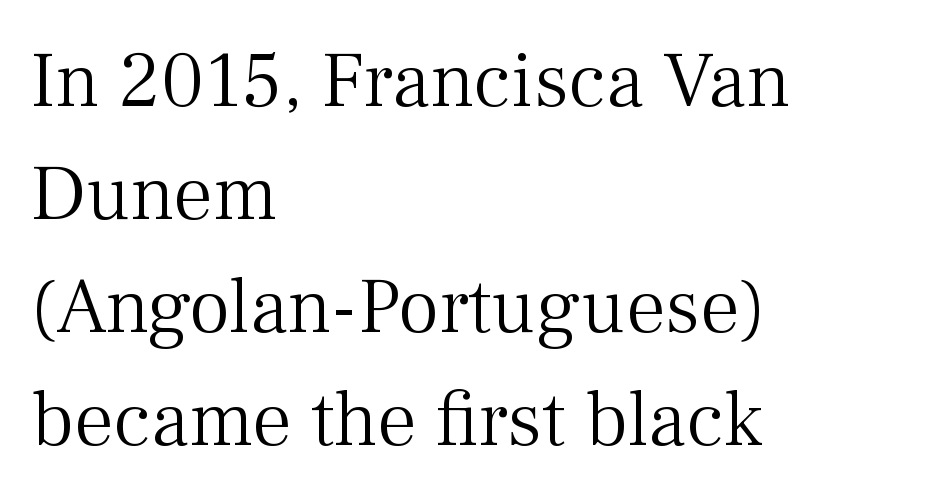
The image shows 79 px light serif type, upright; set left-aligned, normal line spacing (1.43x), normal letter spacing, not underlined; medium stroke contrast and a medium x-height.
